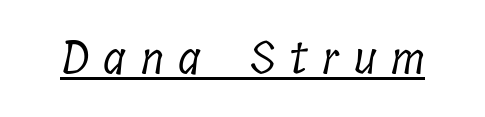
The image shows 45 px light, condensed serif type; set unusually wide letter spacing (+0.33 em), underlined; low stroke contrast and a medium x-height.
